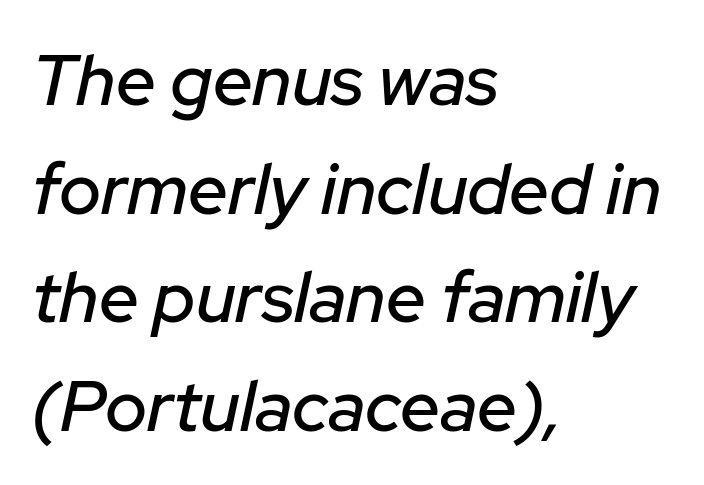
Q: Is the text italic (slanted)? A: Yes, it leans right by about 12 degrees.
Q: Is the text underlined? A: No.
Q: How is the paragraph aligned? A: Left-aligned.
Q: Is the spacing between letters normal or unusually wide? A: Normal.
Q: Is the spacing between lines tight, normal or loose? A: Normal.
Q: Width (condensed, normal, or wide)? A: Normal.
Q: Stroke contrast? A: Low.
Q: x-height? A: Medium.
Q: Monospaced? A: No.
